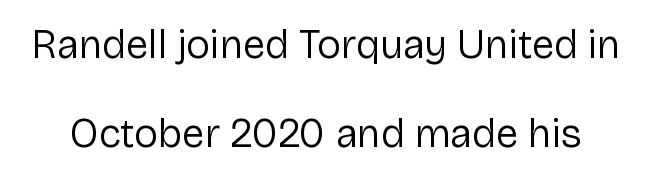
{"serif": "no", "italic": "no", "bold": "no", "weight": "regular", "width": "normal", "stroke_contrast": "low", "x_height": "medium", "monospaced": "no", "underline": "no", "line_spacing": "loose", "line_spacing_ratio": 2.17, "letter_spacing": "normal", "letter_spacing_em": 0.0, "glyph_px": 41}
